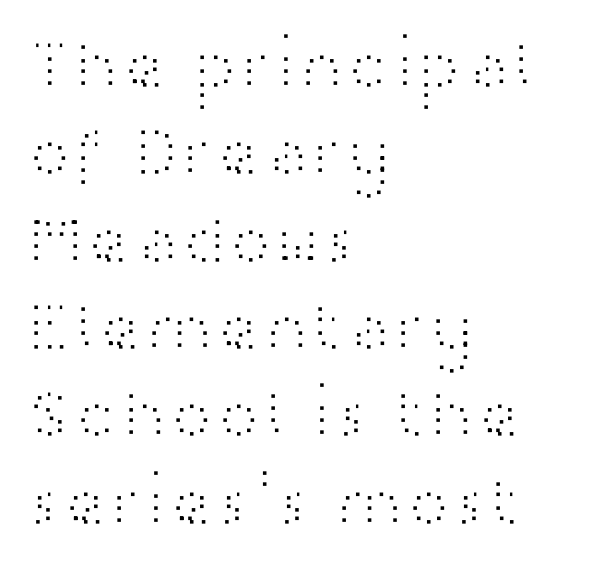
Q: Is the text bold? A: No.
Q: Is the text italic (slanted)? A: No, it is upright.
Q: Is the typeface a serif or a sans-serif typeface? A: Sans-serif.
Q: Is the text underlined? A: No.
Q: How is the paragraph aligned? A: Left-aligned.
Q: Is the spacing between letters normal or unusually wide? A: Normal.
Q: Width (condensed, normal, or wide)? A: Wide.
Q: Stroke contrast? A: High.
Q: x-height? A: Medium.
Q: Monospaced? A: No.
